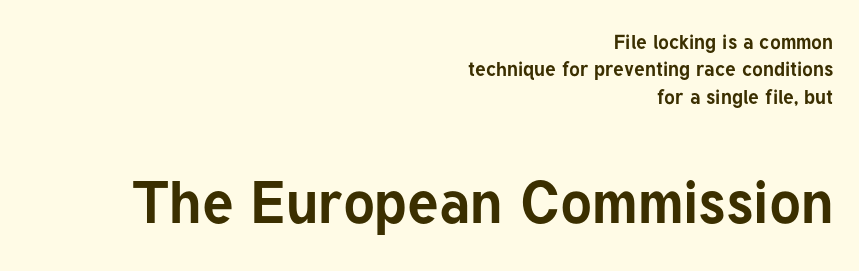
This is roman type, the default non-slanted kind. Typeset ragged left — the right edge is the straight one. The passage shown is typed in a proportional face where columns would drift. Regular leading.
